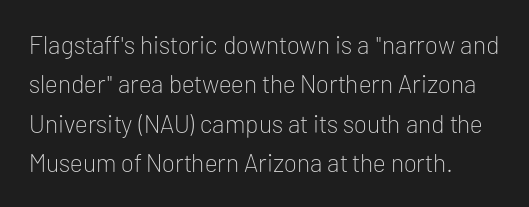
Q: Is the text bold? A: No.
Q: Is the text italic (slanted)? A: No, it is upright.
Q: Is the text underlined? A: No.
Q: Is the spacing between letters normal or unusually wide? A: Normal.
Q: Is the spacing between lines tight, normal or loose? A: Normal.
